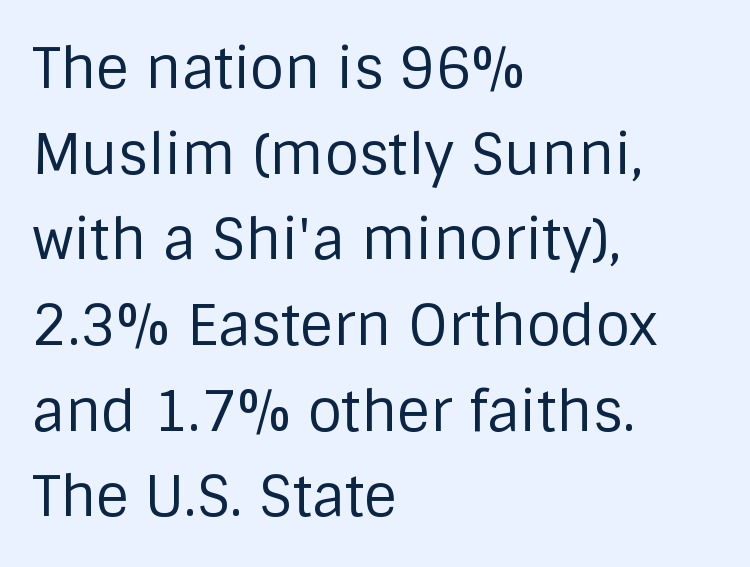
{"serif": "no", "italic": "no", "bold": "no", "weight": "regular", "width": "normal", "stroke_contrast": "low", "x_height": "large", "monospaced": "no", "underline": "no", "align": "left", "line_spacing": "normal", "line_spacing_ratio": 1.53, "letter_spacing": "normal", "letter_spacing_em": 0.0, "glyph_px": 56}
